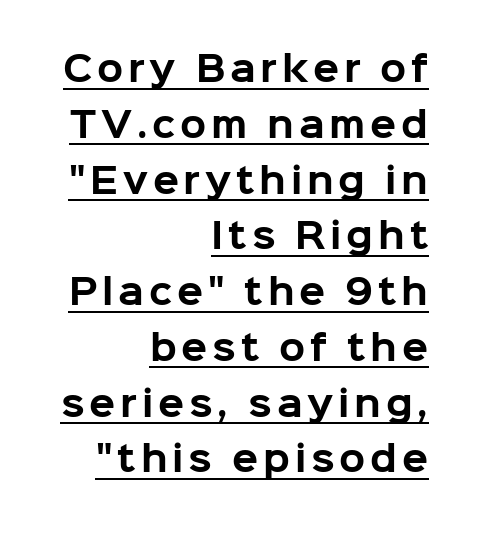
{"serif": "no", "italic": "no", "bold": "yes", "weight": "bold", "width": "normal", "stroke_contrast": "low", "x_height": "medium", "monospaced": "no", "underline": "yes", "align": "right", "line_spacing": "normal", "line_spacing_ratio": 1.64, "glyph_px": 34}
